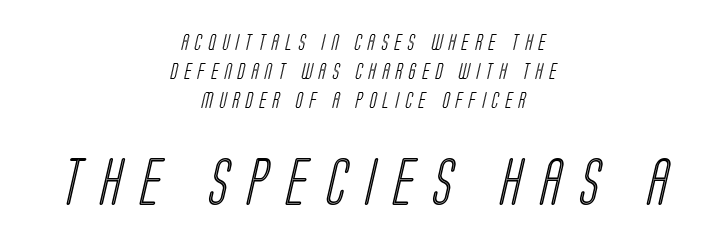
Q: Is the text underlined? A: No.
Q: How is the paragraph aligned? A: Centered.
Q: Is the spacing between letters normal or unusually wide? A: Unusually wide.
Q: Which block of text is set in a larger size, the first (top) or the second (bottom)? A: The second (bottom) one.
Q: Width (condensed, normal, or wide)? A: Condensed.
Q: x-height? A: Large.
Q: Monospaced? A: No.
